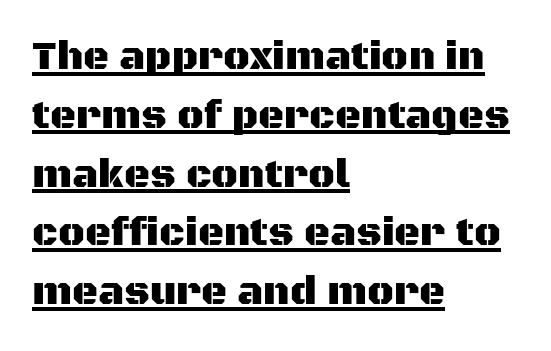
The image shows 40 px sans-serif type, upright; set left-aligned, normal line spacing (1.47x), normal letter spacing, underlined; medium stroke contrast and a large x-height.
